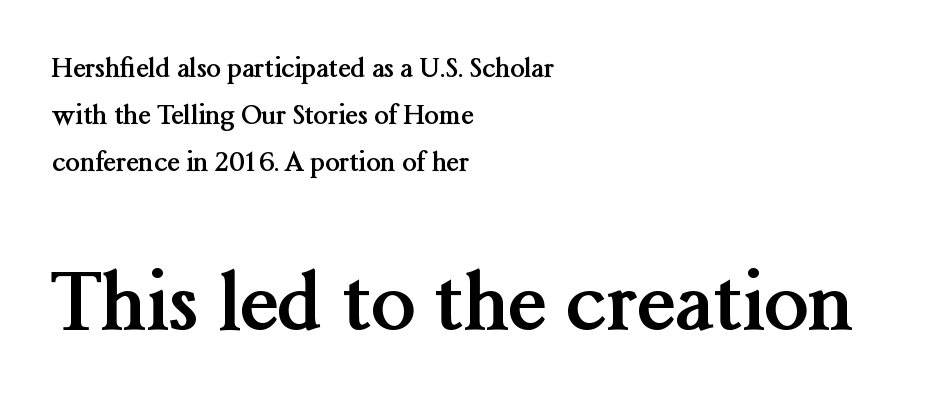
Q: Is the text bold? A: Yes.
Q: Is the text italic (slanted)? A: No, it is upright.
Q: Is the typeface a serif or a sans-serif typeface? A: Serif.
Q: Is the text underlined? A: No.
Q: How is the paragraph aligned? A: Left-aligned.
Q: Is the spacing between letters normal or unusually wide? A: Normal.
Q: Which block of text is set in a larger size, the first (top) or the second (bottom)? A: The second (bottom) one.
Q: Width (condensed, normal, or wide)? A: Normal.
Q: Stroke contrast? A: Medium.
Q: x-height? A: Medium.
Q: Monospaced? A: No.
